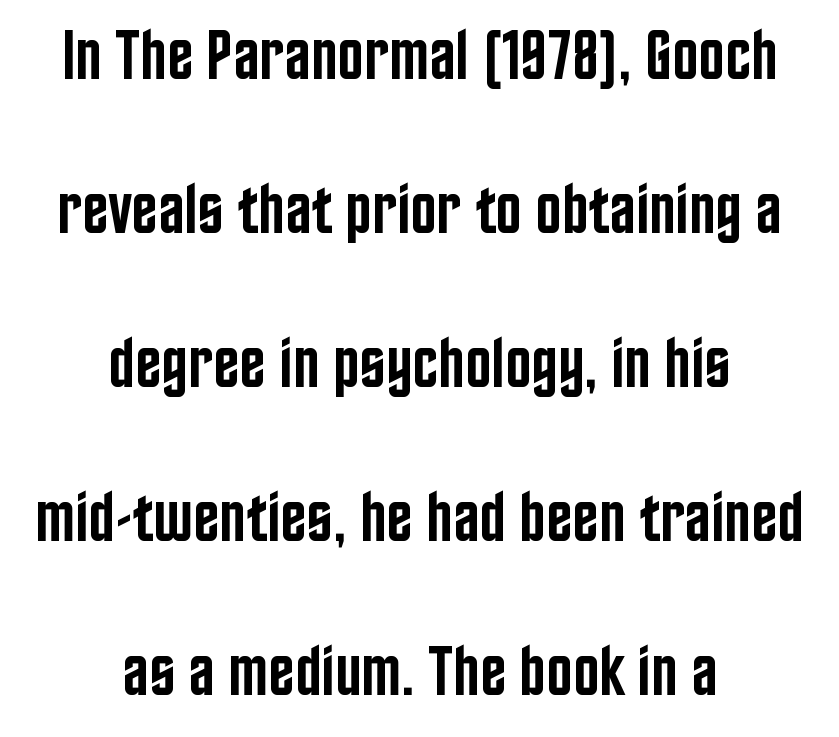
{"serif": "no", "italic": "no", "bold": "semi", "weight": "semibold", "width": "condensed", "stroke_contrast": "low", "x_height": "large", "monospaced": "no", "underline": "no", "align": "center", "line_spacing": "loose", "line_spacing_ratio": 2.2, "letter_spacing": "normal", "letter_spacing_em": 0.0, "glyph_px": 70}
